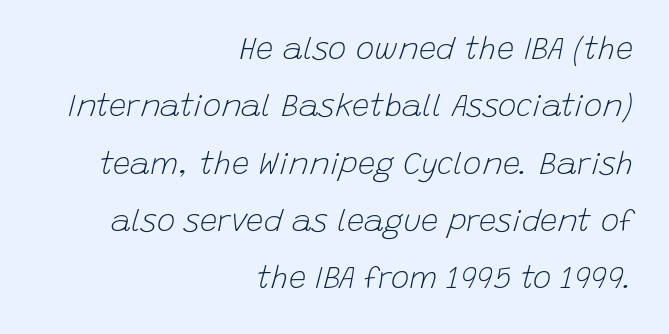
Each letter keeps its own natural width here, so spacing adapts to shape. Check under the words: just untouched page. Horizontal alignment here is rightward, an uncommon choice for prose. These lines were composed using italics. These glyphs show unthickened strokes, regular width or finer.
